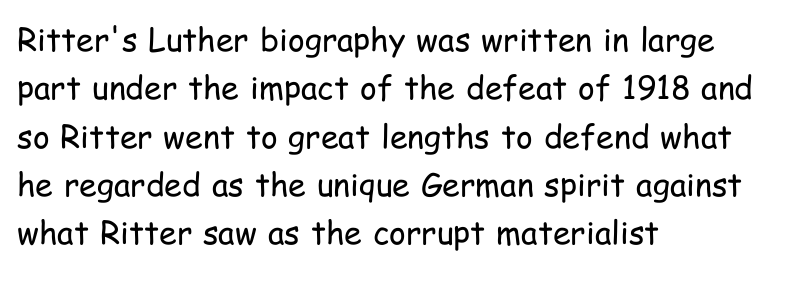
The image shows 32 px regular-weight, condensed sans-serif type, upright; set left-aligned, normal line spacing (1.51x), normal letter spacing, not underlined; low stroke contrast and a medium x-height.
